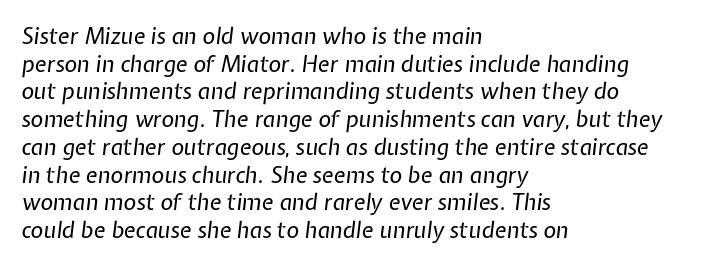
{"italic": "yes", "lean": "right", "slant_degrees": 7, "bold": "no", "underline": "no", "align": "left", "line_spacing": "normal", "line_spacing_ratio": 1.26, "letter_spacing": "normal", "letter_spacing_em": 0.0, "glyph_px": 22}
